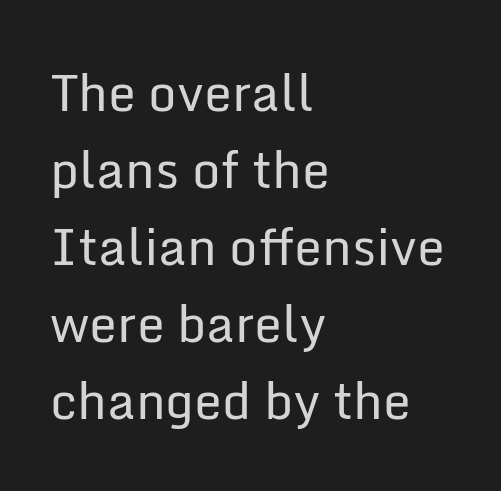
Q: Is the text bold? A: No.
Q: Is the text italic (slanted)? A: No, it is upright.
Q: Is the typeface a serif or a sans-serif typeface? A: Sans-serif.
Q: Is the text underlined? A: No.
Q: How is the paragraph aligned? A: Left-aligned.
Q: Is the spacing between letters normal or unusually wide? A: Normal.
Q: Is the spacing between lines tight, normal or loose? A: Normal.
Q: Width (condensed, normal, or wide)? A: Normal.
Q: Stroke contrast? A: Low.
Q: x-height? A: Medium.
Q: Monospaced? A: No.
